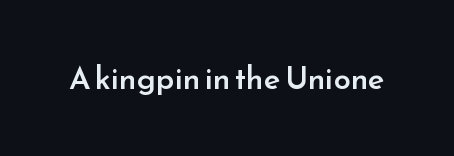
The face used here is proportionally spaced, like ordinary book or web type. Unlike a traditional serif, this face leaves its strokes unadorned. The face used here is rendered with its standard letterfit. The specimen reads as upright at a glance.
